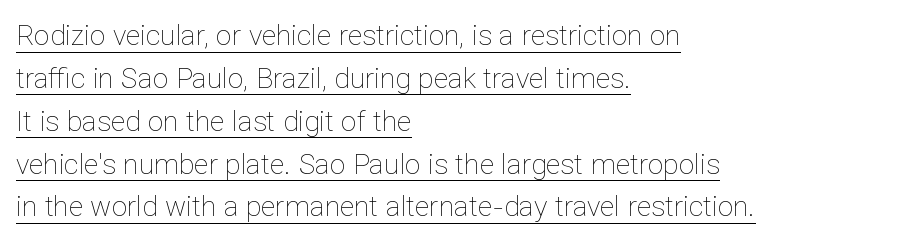
{"italic": "no", "bold": "no", "weight": "thin", "width": "normal", "stroke_contrast": "low", "x_height": "medium", "monospaced": "no", "underline": "yes", "align": "left", "line_spacing": "normal", "line_spacing_ratio": 1.53, "letter_spacing": "normal", "letter_spacing_em": 0.0, "glyph_px": 28}
